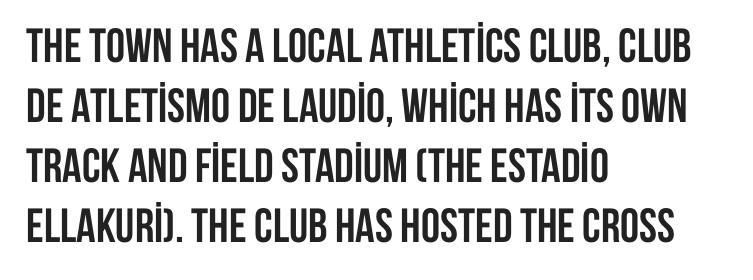
Casual observation: everything's shoved over to the left. Look at the tracking — it's just the regular setting, nothing added. Only glyphs here, with clear space below each row. Proportional: the letters do not fall into vertical columns. Typographically, this falls in the sans-serif category. Ascenders rise straight up at ninety degrees.
